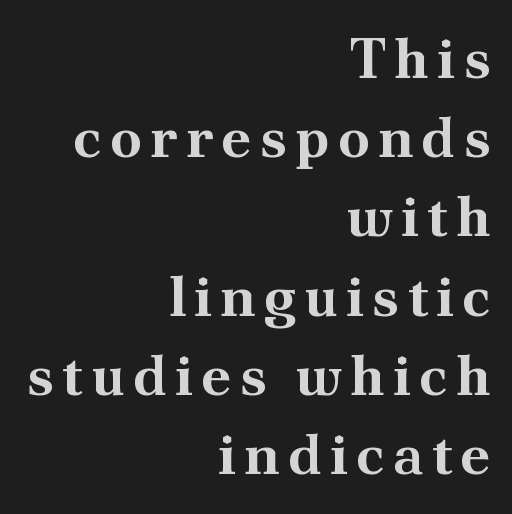
The image shows 57 px bold serif type, upright; set right-aligned, normal line spacing (1.39x), not underlined; medium stroke contrast and a small x-height.
